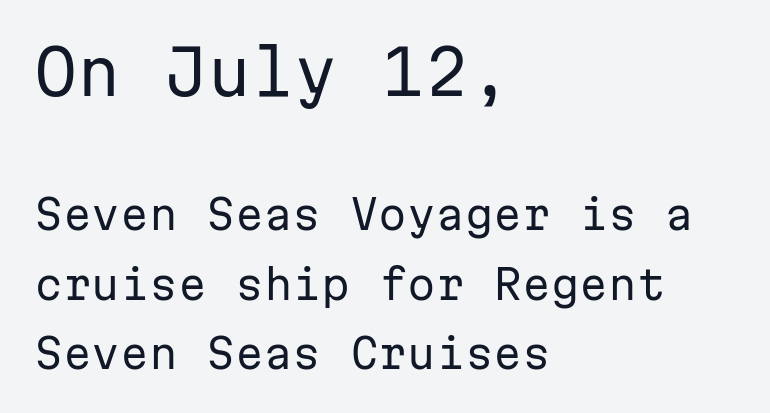
Posture: upright roman. Compare the two chunks: the upper has the greater cap height. The lines are quadded left. This sample has the even, mechanical cadence of fixed-width lettering.
